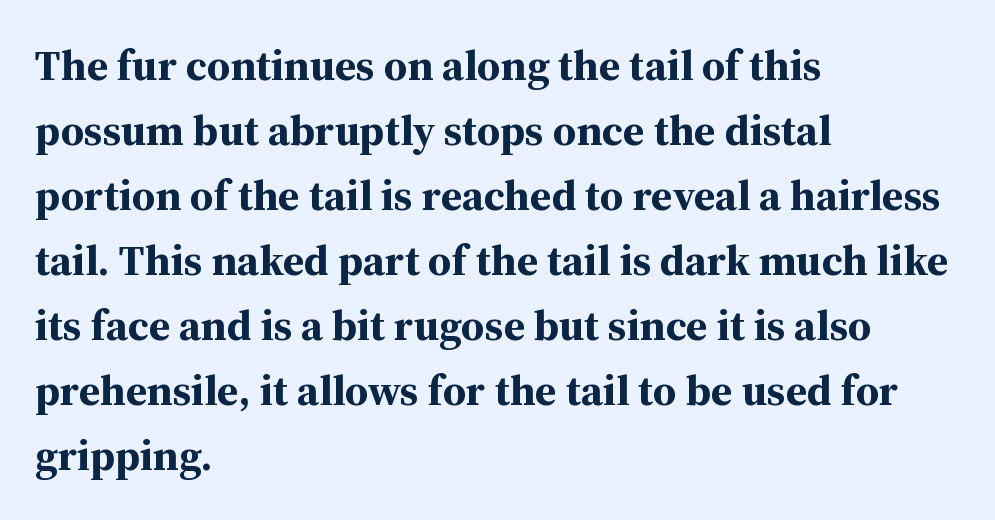
The image shows 43 px bold serif type, upright; set left-aligned, normal line spacing (1.51x), normal letter spacing, not underlined; medium stroke contrast and a medium x-height.
